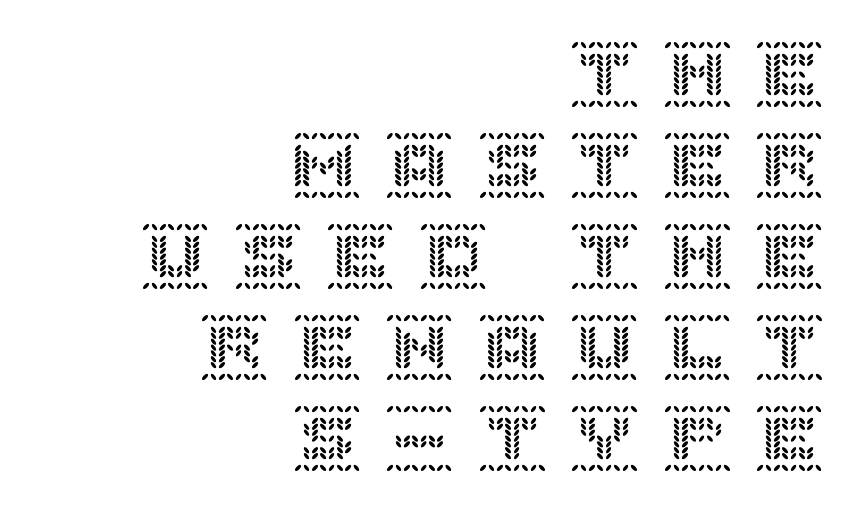
{"italic": "no", "width": "normal", "x_height": "large", "underline": "no", "align": "right", "line_spacing": "normal", "line_spacing_ratio": 1.36, "letter_spacing": "wide", "letter_spacing_em": 0.38, "glyph_px": 67}
